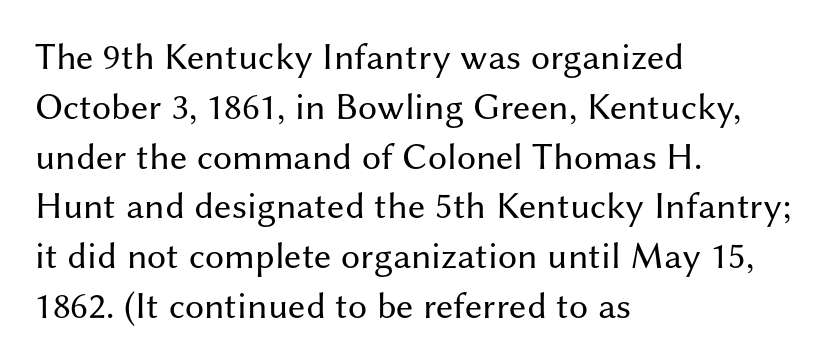
Nope, no serifs anywhere on these letters. One-word summary of the alignment: left. Underline: absent. This sample uses an upright cut, with every glyph sitting square on the baseline. Reading down the column, the eye jumps a familiar distance to each next line.
